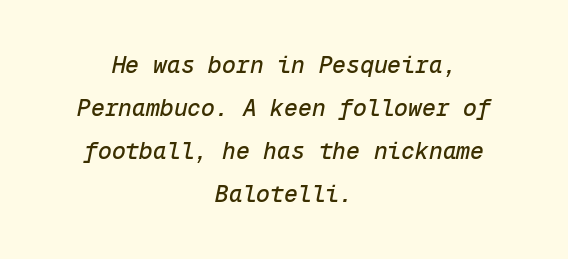
Q: Is the text italic (slanted)? A: Yes, it leans right by about 12 degrees.
Q: Is the text underlined? A: No.
Q: How is the paragraph aligned? A: Centered.
Q: Is the spacing between letters normal or unusually wide? A: Normal.
